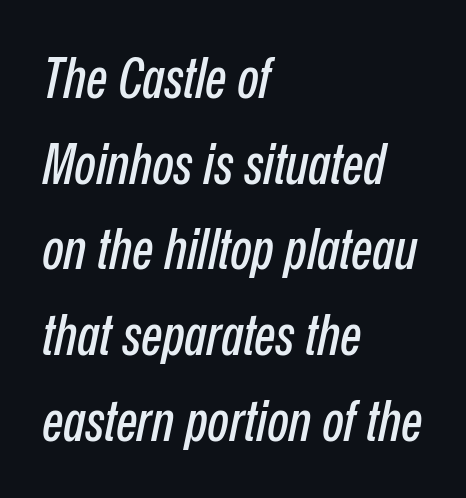
The image shows 56 px condensed type, italic (leaning right); set left-aligned, normal line spacing (1.53x), normal letter spacing, not underlined; low stroke contrast and a medium x-height.
